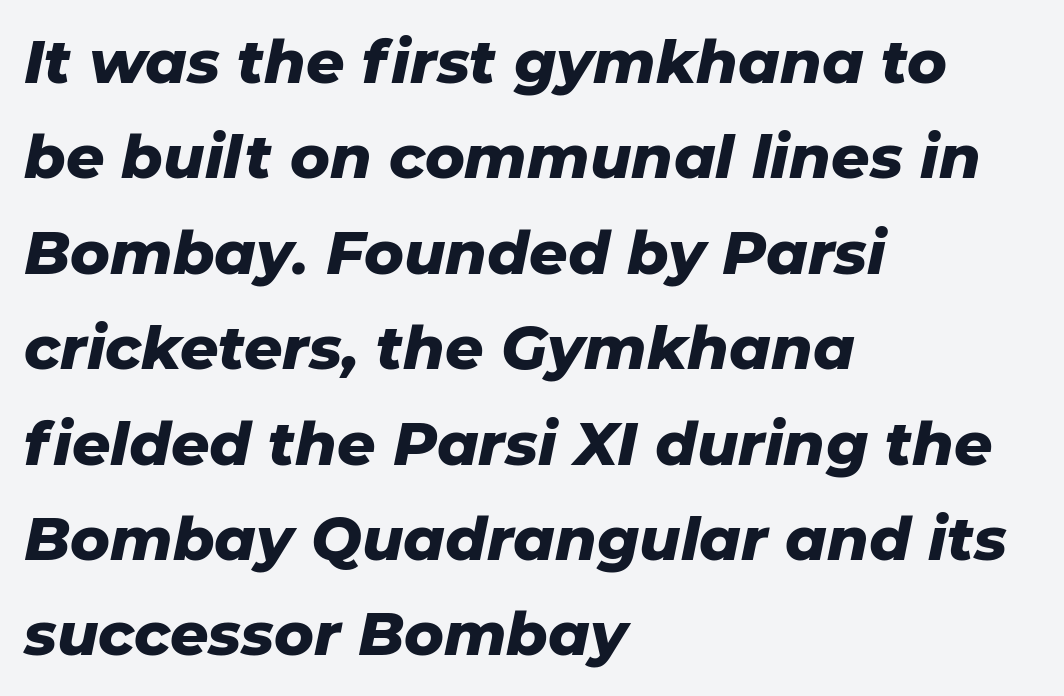
{"italic": "yes", "lean": "right", "slant_degrees": 11, "bold": "yes", "weight": "heavy", "width": "normal", "stroke_contrast": "low", "x_height": "medium", "monospaced": "no", "underline": "no", "align": "left", "line_spacing": "normal", "line_spacing_ratio": 1.59, "letter_spacing": "normal", "letter_spacing_em": 0.0, "glyph_px": 60}
